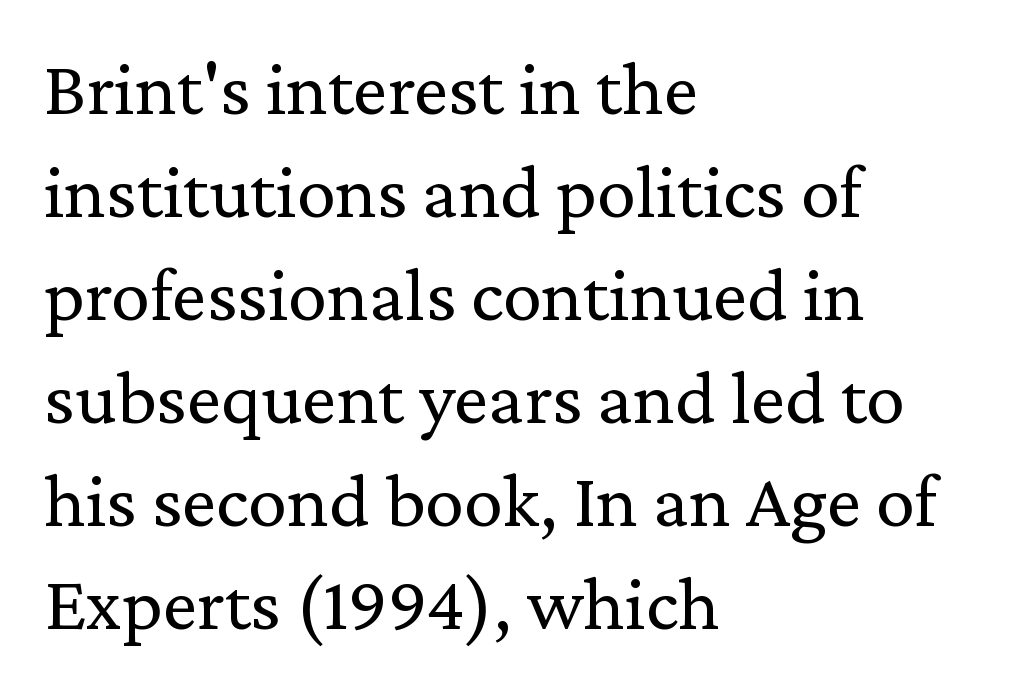
The image shows 78 px regular-weight serif type, upright; set left-aligned, normal line spacing (1.32x), normal letter spacing, not underlined; low stroke contrast and a medium x-height.
